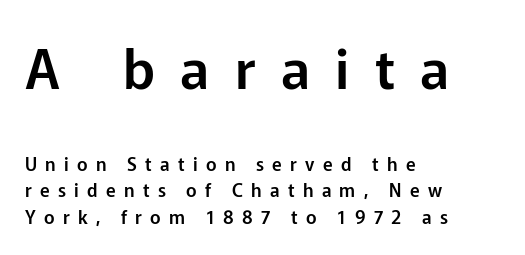
Q: Is the text italic (slanted)? A: No, it is upright.
Q: Is the typeface a serif or a sans-serif typeface? A: Sans-serif.
Q: Is the text underlined? A: No.
Q: How is the paragraph aligned? A: Left-aligned.
Q: Is the spacing between letters normal or unusually wide? A: Unusually wide.
Q: Is the spacing between lines tight, normal or loose? A: Normal.
Q: Which block of text is set in a larger size, the first (top) or the second (bottom)? A: The first (top) one.
Q: Width (condensed, normal, or wide)? A: Normal.
Q: Stroke contrast? A: Low.
Q: x-height? A: Medium.
Q: Monospaced? A: No.
